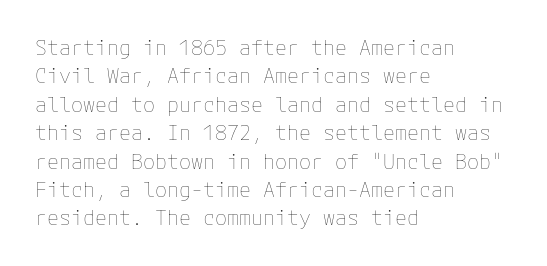
{"italic": "no", "bold": "no", "underline": "no", "align": "left", "line_spacing": "normal", "line_spacing_ratio": 1.42, "letter_spacing": "normal", "letter_spacing_em": 0.0, "glyph_px": 20}
